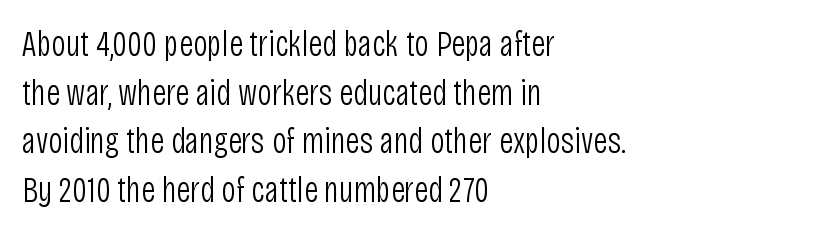
The gap between lines stays unmarked. The typesetting does not lean heavy: it is not bold. What's the leading like? Ordinary, nothing unusual. Grotesque or geometric, the face here clearly has no serifs.
